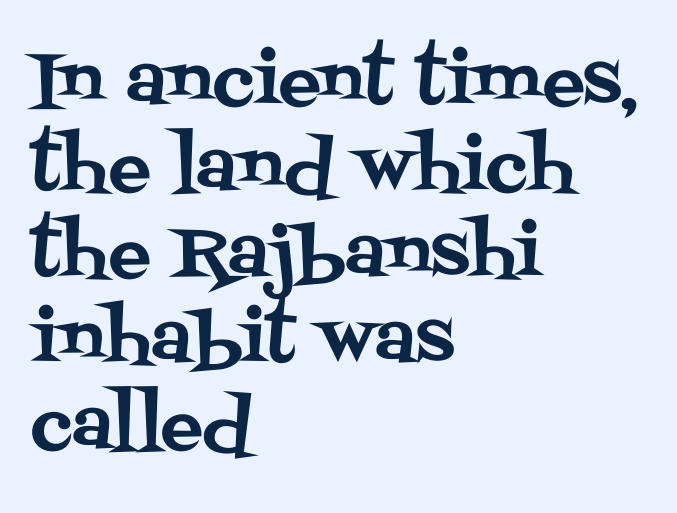
{"serif": "yes", "italic": "no", "width": "normal", "stroke_contrast": "medium", "x_height": "large", "monospaced": "no", "underline": "no", "align": "left", "line_spacing_ratio": 1.21, "letter_spacing": "normal", "letter_spacing_em": 0.0, "glyph_px": 71}
